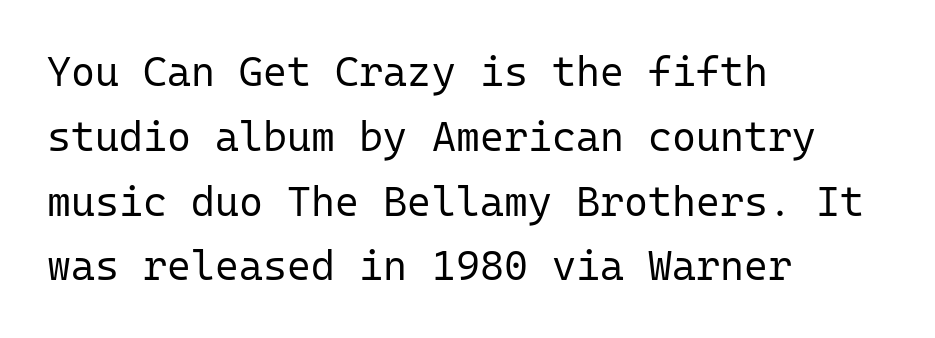
The image shows 41 px regular-weight sans-serif type, upright, monospaced; set left-aligned, normal line spacing (1.58x), normal letter spacing, not underlined; low stroke contrast and a medium x-height.
